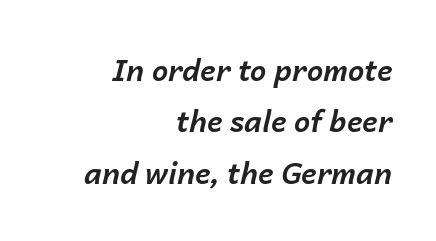
The image shows 29 px bold type, italic (leaning right); set right-aligned, line spacing 1.77x, normal letter spacing, not underlined; low stroke contrast and a medium x-height.
